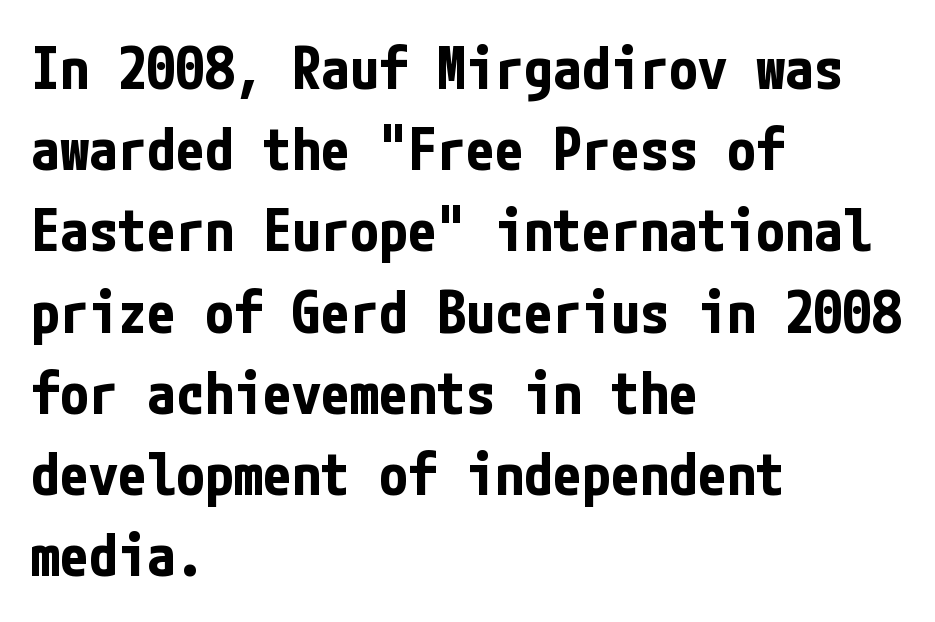
Weight check: bold — yes, fully. The gaps between neighbouring characters are ordinary and unremarkable. If you measured baseline to baseline, you'd find a middling distance. In terms of letterform style, serifs are entirely absent. This rendering features lettering with no underline. The rendering anchors every line to the left-hand side.
